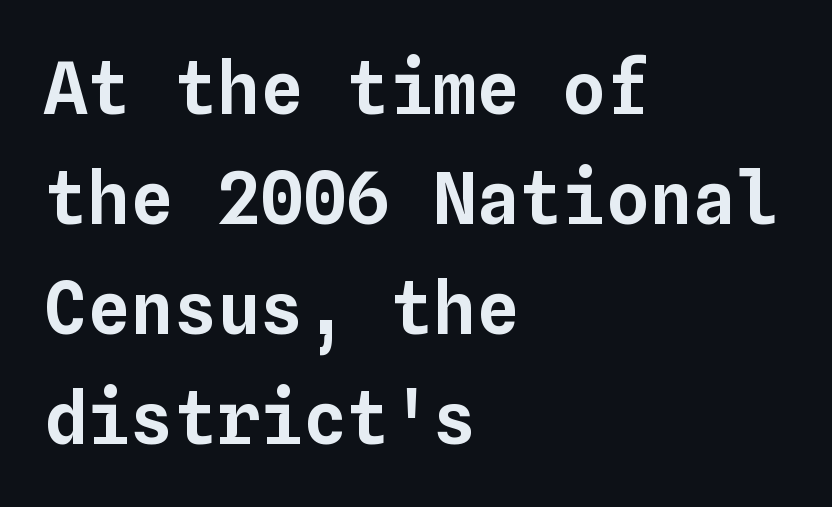
A typesetter would call this leading conventional body-copy spacing. Nobody drew a line under any word here. Spacing verdict: monospaced, one width for all characters. Unlike italic type, these characters show no tilt at all. If you drew a ruler down the left edge, every line would touch it. Each word holds together tightly as a unit, with standard inter-letter gaps.
